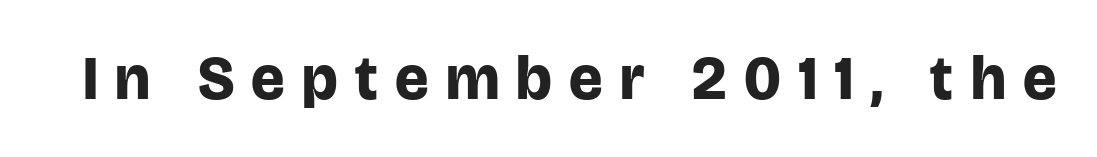
{"serif": "no", "italic": "no", "bold": "yes", "weight": "bold", "width": "normal", "stroke_contrast": "low", "x_height": "large", "monospaced": "no", "underline": "no", "letter_spacing": "wide", "letter_spacing_em": 0.28, "glyph_px": 62}
